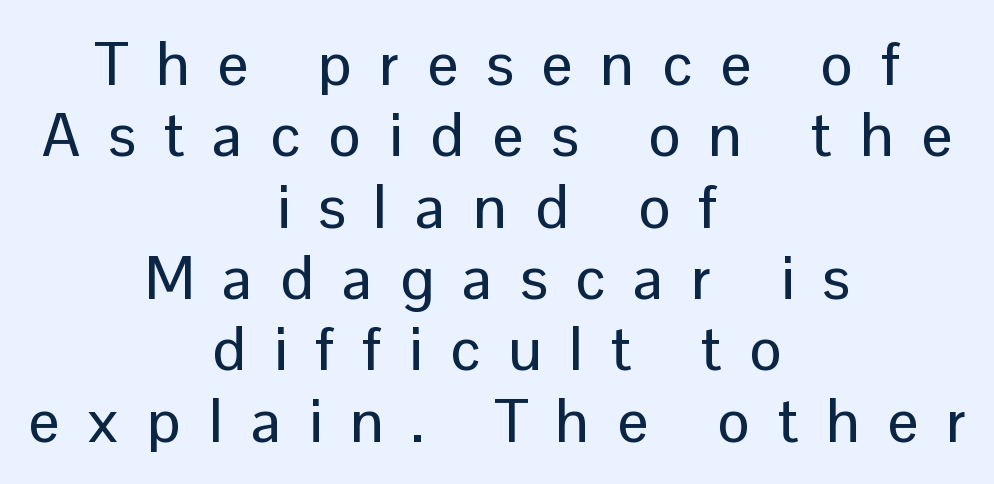
Q: Is the text italic (slanted)? A: No, it is upright.
Q: Is the typeface a serif or a sans-serif typeface? A: Sans-serif.
Q: Is the text underlined? A: No.
Q: How is the paragraph aligned? A: Centered.
Q: Is the spacing between letters normal or unusually wide? A: Unusually wide.
Q: Width (condensed, normal, or wide)? A: Normal.
Q: Stroke contrast? A: Low.
Q: x-height? A: Medium.
Q: Monospaced? A: No.
